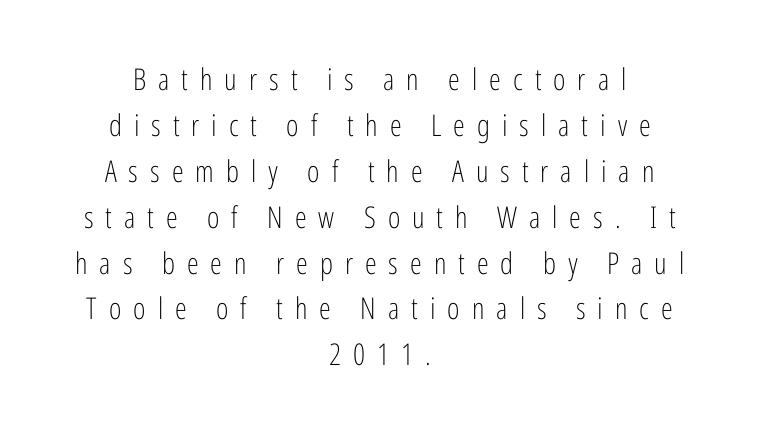
Q: Is the text bold? A: No.
Q: Is the text italic (slanted)? A: No, it is upright.
Q: Is the typeface a serif or a sans-serif typeface? A: Sans-serif.
Q: Is the text underlined? A: No.
Q: How is the paragraph aligned? A: Centered.
Q: Is the spacing between letters normal or unusually wide? A: Unusually wide.
Q: Is the spacing between lines tight, normal or loose? A: Normal.
Q: Width (condensed, normal, or wide)? A: Condensed.
Q: Stroke contrast? A: Low.
Q: x-height? A: Medium.
Q: Monospaced? A: No.
